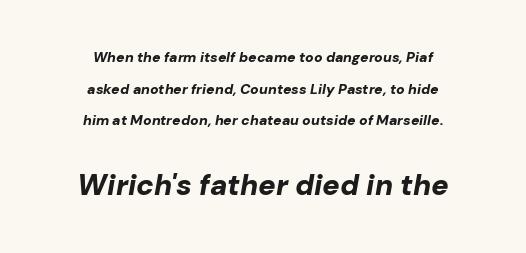
The typography opts for an oblique posture over an upright one. Horizontal alignment here is central, giving a formal, balanced look. Is the type bold? Yes — the strokes are clearly thick and heavy. Lines of text with bare space underneath. Caption: standard tracking, unaltered. Note the varied advance widths — an 'i' is clearly narrower than an 'm'.
